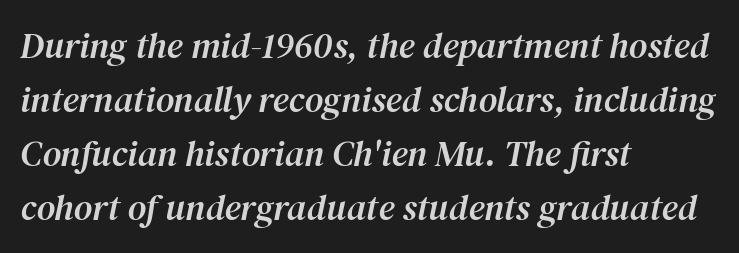
Q: Is the text italic (slanted)? A: Yes, it leans right by about 12 degrees.
Q: Is the typeface a serif or a sans-serif typeface? A: Serif.
Q: Is the text underlined? A: No.
Q: How is the paragraph aligned? A: Left-aligned.
Q: Is the spacing between letters normal or unusually wide? A: Normal.
Q: Is the spacing between lines tight, normal or loose? A: Normal.
Q: Width (condensed, normal, or wide)? A: Normal.
Q: Stroke contrast? A: Medium.
Q: x-height? A: Medium.
Q: Monospaced? A: No.
